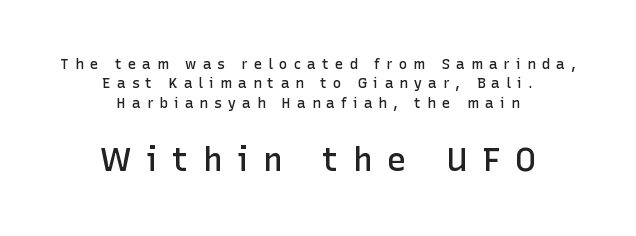
Q: Is the text bold? A: Semi-bold.
Q: Is the text italic (slanted)? A: No, it is upright.
Q: Is the typeface a serif or a sans-serif typeface? A: Sans-serif.
Q: Is the text underlined? A: No.
Q: How is the paragraph aligned? A: Centered.
Q: Is the spacing between letters normal or unusually wide? A: Unusually wide.
Q: Is the spacing between lines tight, normal or loose? A: Normal.
Q: Which block of text is set in a larger size, the first (top) or the second (bottom)? A: The second (bottom) one.
Q: Width (condensed, normal, or wide)? A: Normal.
Q: Stroke contrast? A: Low.
Q: x-height? A: Medium.
Q: Monospaced? A: No.
